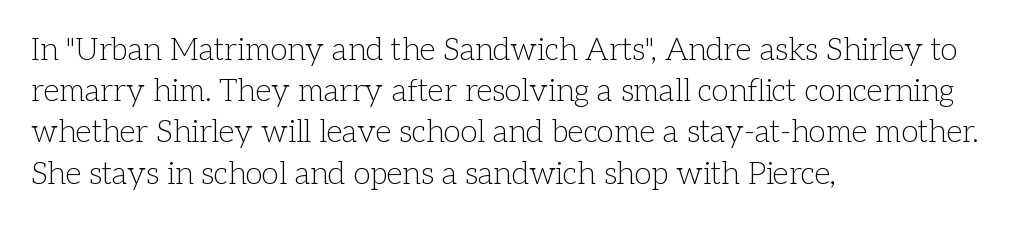
Q: Is the text bold? A: No.
Q: Is the text italic (slanted)? A: No, it is upright.
Q: Is the typeface a serif or a sans-serif typeface? A: Serif.
Q: Is the text underlined? A: No.
Q: How is the paragraph aligned? A: Left-aligned.
Q: Is the spacing between letters normal or unusually wide? A: Normal.
Q: Is the spacing between lines tight, normal or loose? A: Normal.
Q: Width (condensed, normal, or wide)? A: Normal.
Q: Stroke contrast? A: Low.
Q: x-height? A: Medium.
Q: Monospaced? A: No.
